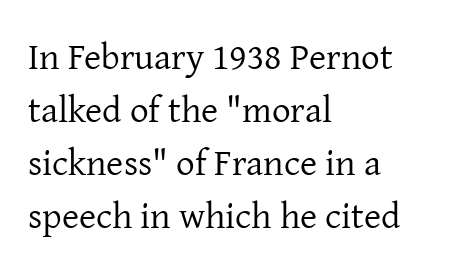
Q: Is the text bold? A: No.
Q: Is the text italic (slanted)? A: No, it is upright.
Q: Is the typeface a serif or a sans-serif typeface? A: Serif.
Q: Is the text underlined? A: No.
Q: How is the paragraph aligned? A: Left-aligned.
Q: Is the spacing between letters normal or unusually wide? A: Normal.
Q: Is the spacing between lines tight, normal or loose? A: Normal.
Q: Width (condensed, normal, or wide)? A: Normal.
Q: Stroke contrast? A: Low.
Q: x-height? A: Medium.
Q: Monospaced? A: No.
